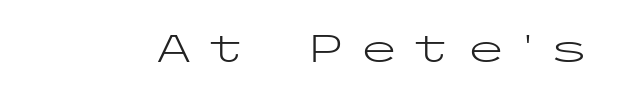
Every character sits straight up, as roman type does. Are there feet on the stems? There aren't — it's a sans. The cut favours lightness, reaching ordinary text weight at its darkest. Underline: absent.
